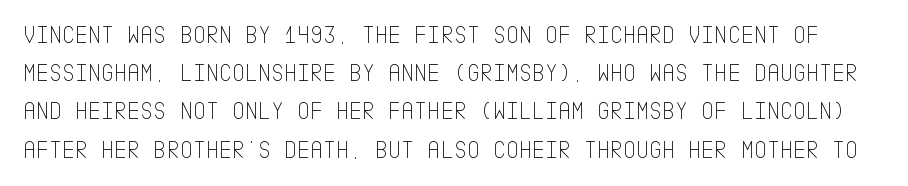
{"italic": "no", "bold": "no", "underline": "no", "line_spacing": "normal", "line_spacing_ratio": 1.53, "letter_spacing": "normal", "letter_spacing_em": 0.0, "glyph_px": 25}
